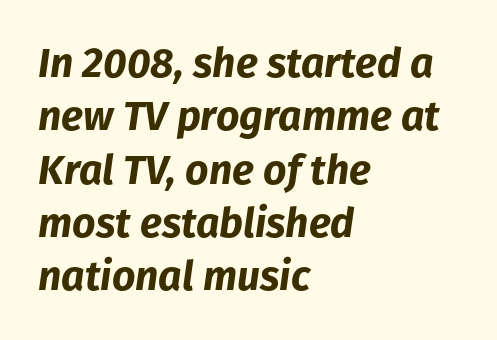
{"italic": "yes", "lean": "right", "slant_degrees": 8, "bold": "yes", "weight": "bold", "width": "normal", "stroke_contrast": "low", "x_height": "medium", "monospaced": "no", "underline": "no", "align": "left", "line_spacing": "normal", "line_spacing_ratio": 1.3, "letter_spacing": "normal", "letter_spacing_em": 0.0, "glyph_px": 41}
